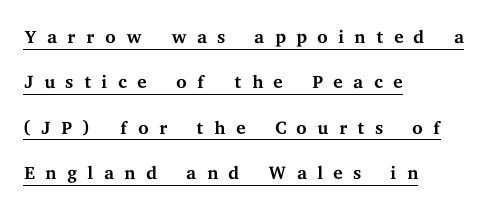
A continuous stroke trails under the words, as in a hyperlink. The letterforms stand isolated, each surrounded by extra space. The block of text has a typical density, with ordinary space between rows. Typeset ragged right — the left edge is the straight one. Vertical stems look standard width or narrower in stroke. Characters remain perfectly vertical along every line.
